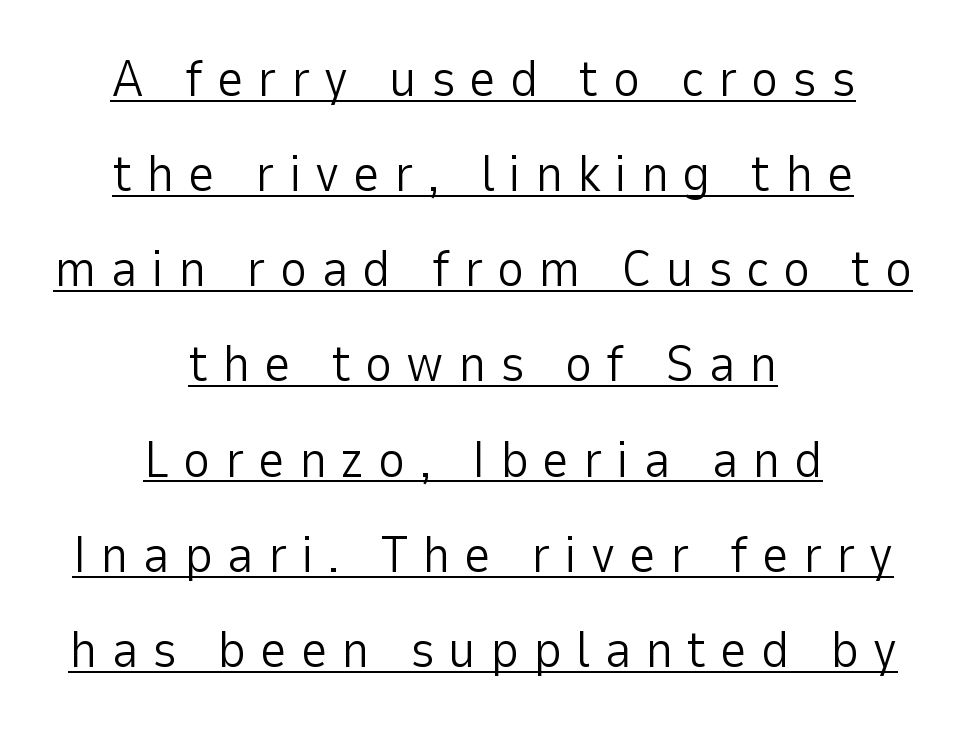
{"serif": "no", "italic": "no", "bold": "no", "weight": "light", "width": "normal", "stroke_contrast": "low", "x_height": "medium", "monospaced": "no", "underline": "yes", "align": "center", "line_spacing_ratio": 1.83, "letter_spacing": "wide", "letter_spacing_em": 0.27, "glyph_px": 52}
